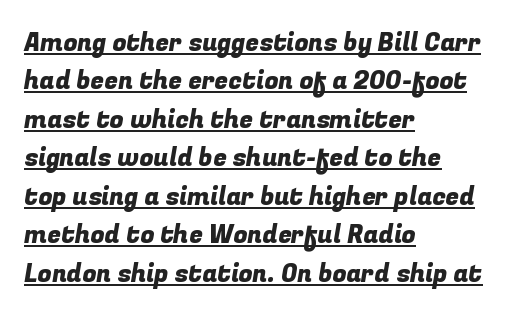
Q: Is the text underlined? A: Yes.
Q: How is the paragraph aligned? A: Left-aligned.
Q: Is the spacing between letters normal or unusually wide? A: Normal.
Q: Is the spacing between lines tight, normal or loose? A: Normal.
